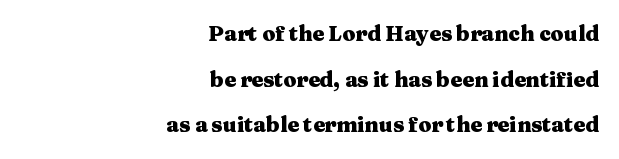
Q: Is the text bold? A: Yes.
Q: Is the text italic (slanted)? A: No, it is upright.
Q: Is the text underlined? A: No.
Q: How is the paragraph aligned? A: Right-aligned.
Q: Is the spacing between letters normal or unusually wide? A: Normal.
Q: Is the spacing between lines tight, normal or loose? A: Loose.
